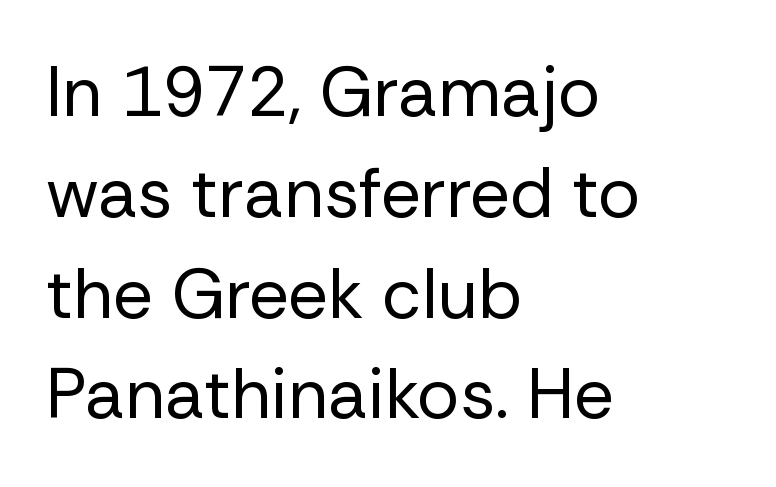
The image shows 70 px regular-weight sans-serif type, upright; set left-aligned, normal line spacing (1.44x), normal letter spacing, not underlined; low stroke contrast and a medium x-height.
